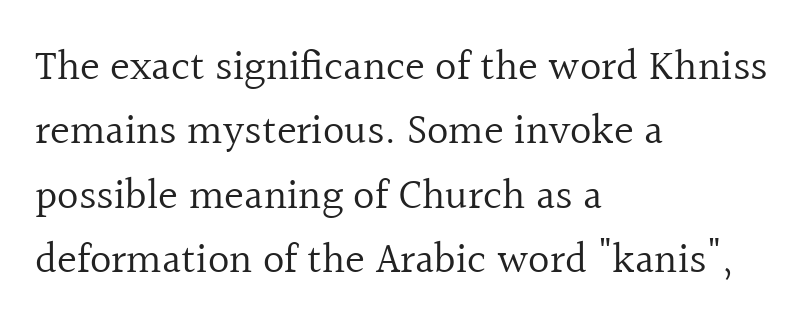
Unlike a clean sans, this face finishes its strokes with serifs. Here the glyphs are tracked normally, forming tight word shapes. Posture: straight, roman, zero tilt. This sample has the flowing, uneven cadence of proportional lettering. Honestly, the row spacing looks completely unremarkable. Caption: multi-line text, flush left, ragged right.
